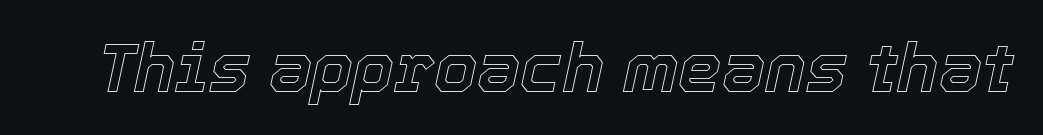
An italicized treatment has been applied to the whole sample. These lines are rendered in a variable-pitch font. Glance below the letters and you will spot only blank space. The line texture is even and compact thanks to regular tracking.
